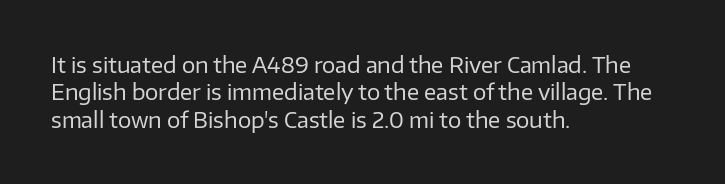
Reading down the block, your eye returns to a fixed left position each line. The weight tops out at a normal text grade. Interline gaps are of average width in this sample. The letters sit at their default tracking, neither squeezed nor spread.
